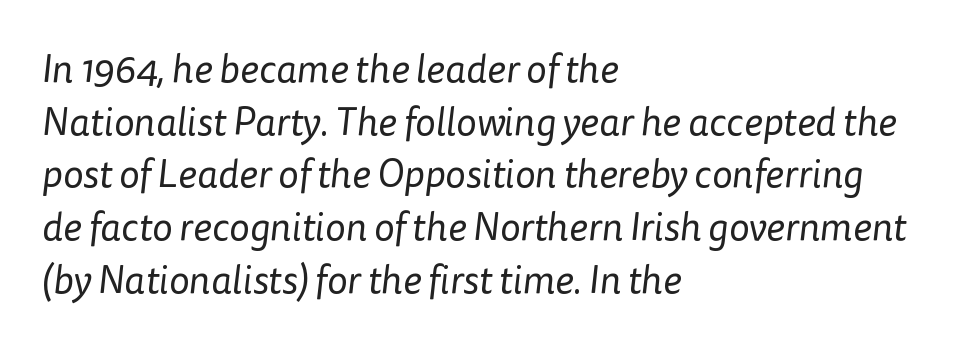
{"serif": "no", "bold": "no", "weight": "regular", "width": "normal", "stroke_contrast": "low", "x_height": "medium", "monospaced": "no", "underline": "no", "align": "left", "line_spacing": "normal", "line_spacing_ratio": 1.35, "letter_spacing": "normal", "letter_spacing_em": 0.0, "glyph_px": 39}
